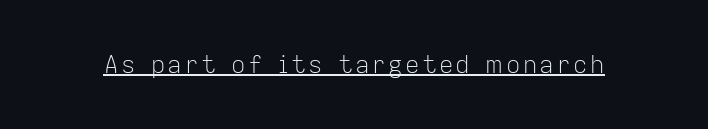
{"italic": "no", "bold": "no", "underline": "yes", "glyph_px": 24}
